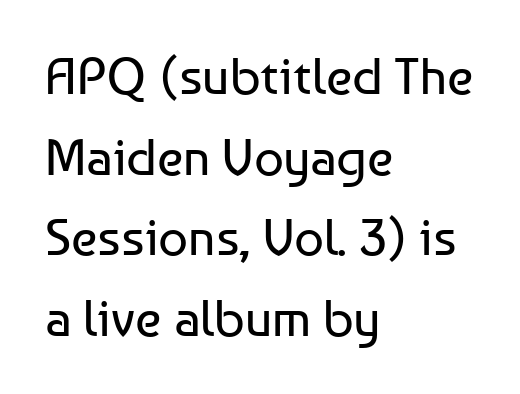
{"serif": "no", "italic": "no", "bold": "no", "weight": "regular", "width": "normal", "stroke_contrast": "low", "x_height": "medium", "monospaced": "no", "underline": "no", "align": "left", "line_spacing": "normal", "line_spacing_ratio": 1.55, "letter_spacing": "normal", "letter_spacing_em": 0.0, "glyph_px": 52}
